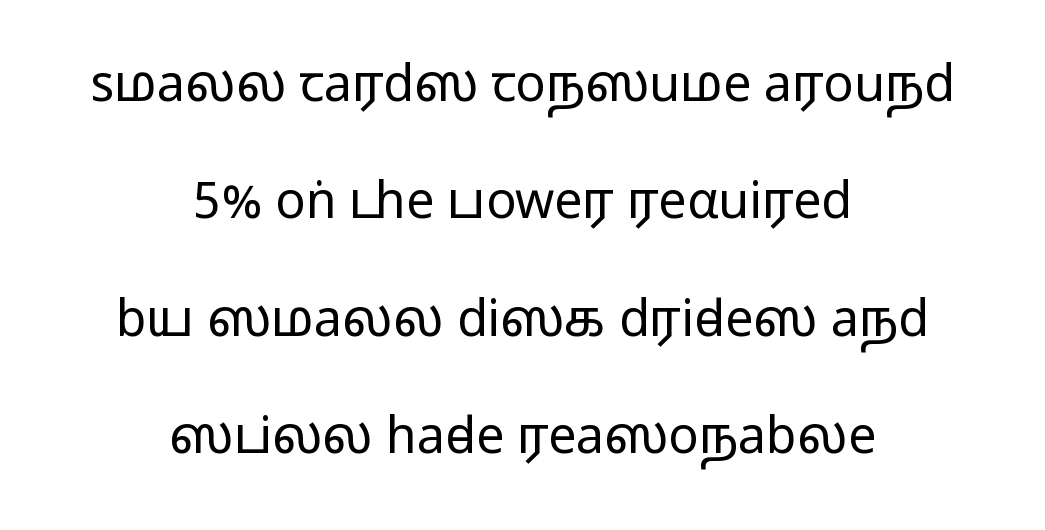
{"serif": "no", "italic": "no", "bold": "no", "weight": "regular", "width": "wide", "stroke_contrast": "low", "x_height": "medium", "monospaced": "no", "underline": "no", "align": "center", "line_spacing": "loose", "line_spacing_ratio": 2.35, "letter_spacing": "normal", "letter_spacing_em": 0.0, "glyph_px": 50}
